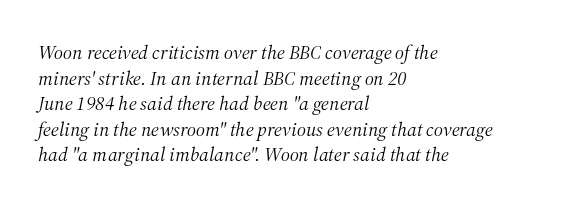
Q: Is the text bold? A: No.
Q: Is the text italic (slanted)? A: Yes, it leans right by about 12 degrees.
Q: Is the text underlined? A: No.
Q: How is the paragraph aligned? A: Left-aligned.
Q: Is the spacing between letters normal or unusually wide? A: Normal.
Q: Is the spacing between lines tight, normal or loose? A: Normal.
